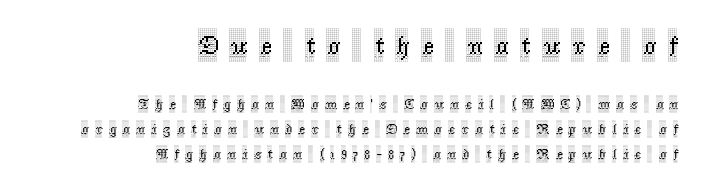
Q: Is the text italic (slanted)? A: No, it is upright.
Q: Is the text underlined? A: No.
Q: How is the paragraph aligned? A: Right-aligned.
Q: Is the spacing between letters normal or unusually wide? A: Unusually wide.
Q: Which block of text is set in a larger size, the first (top) or the second (bottom)? A: The first (top) one.
